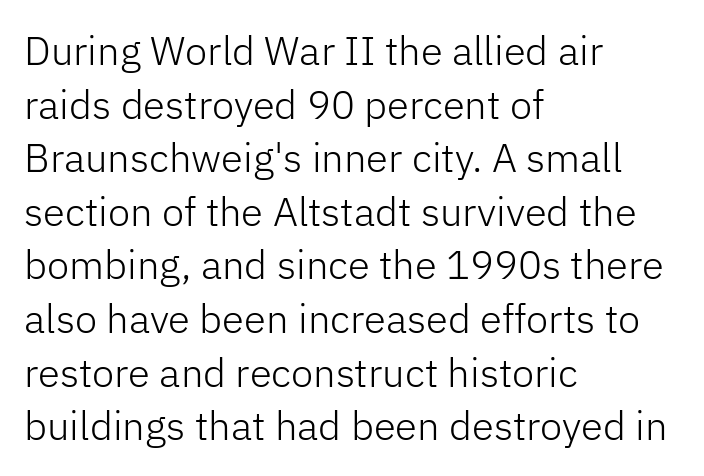
The image shows 40 px light sans-serif type, upright; set left-aligned, normal line spacing (1.34x), normal letter spacing, not underlined; low stroke contrast and a medium x-height.
